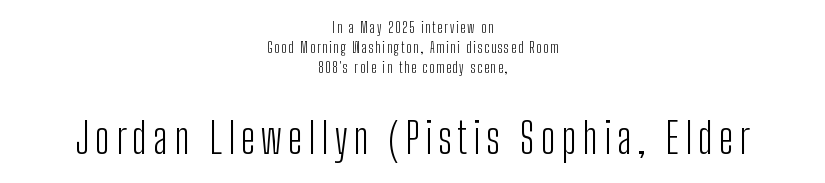
Q: Is the text bold? A: No.
Q: Is the text italic (slanted)? A: No, it is upright.
Q: Is the typeface a serif or a sans-serif typeface? A: Sans-serif.
Q: Is the text underlined? A: No.
Q: How is the paragraph aligned? A: Centered.
Q: Is the spacing between lines tight, normal or loose? A: Normal.
Q: Which block of text is set in a larger size, the first (top) or the second (bottom)? A: The second (bottom) one.
Q: Width (condensed, normal, or wide)? A: Condensed.
Q: Stroke contrast? A: Low.
Q: x-height? A: Medium.
Q: Monospaced? A: No.
